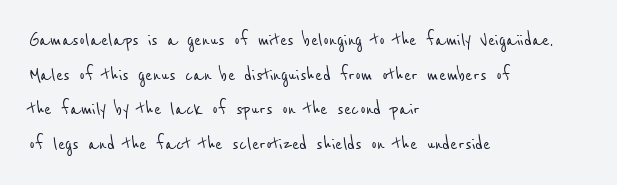
The image shows 22 px text type; set left-aligned, normal line spacing (1.57x), normal letter spacing, not underlined.
